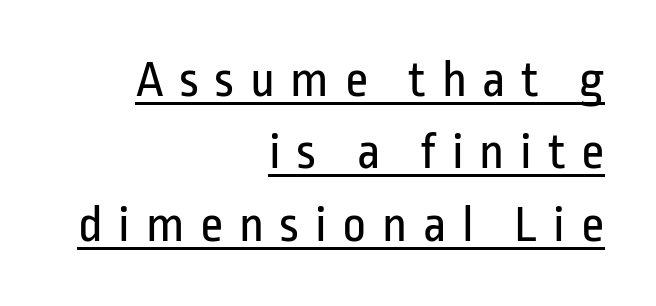
These lines were composed using upright roman letters. Stems and bowls with no extra thickness — not bold. Look at the bottom of the vertical strokes: they stop flat, with no serifs. The type is letterspaced generously, with wide tracking. This rendering features underlined lettering. Regular leading.
